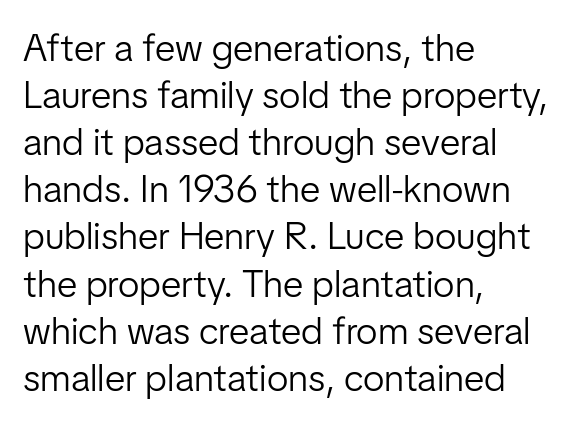
{"serif": "no", "italic": "no", "bold": "no", "weight": "light", "width": "normal", "stroke_contrast": "low", "x_height": "medium", "monospaced": "no", "underline": "no", "align": "left", "line_spacing_ratio": 1.24, "letter_spacing": "normal", "letter_spacing_em": 0.0, "glyph_px": 38}
